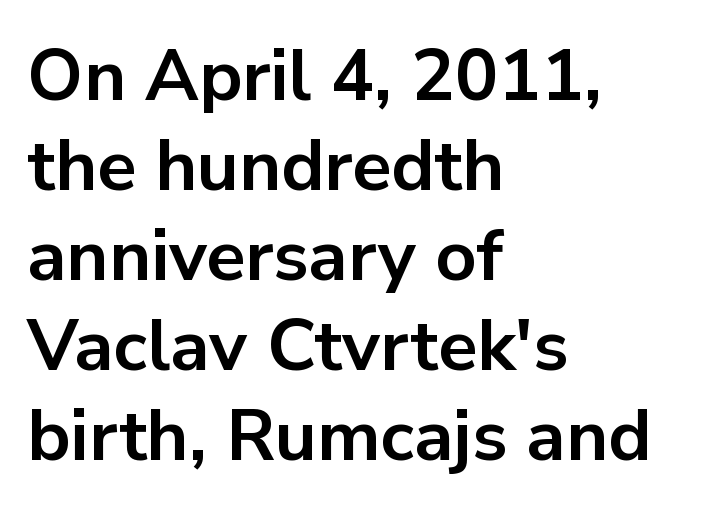
A classic flush-left, rag-right setting is used for this passage. Typesetter's note: full bold, strokes at maximum text heaviness. This rendering employs a face without finishing strokes, i.e., a sans-serif. The type is set solid horizontally, with unmodified tracking.
